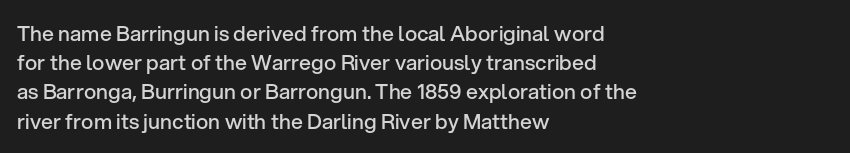
Q: Is the text bold? A: Semi-bold.
Q: Is the text italic (slanted)? A: No, it is upright.
Q: Is the text underlined? A: No.
Q: How is the paragraph aligned? A: Left-aligned.
Q: Is the spacing between letters normal or unusually wide? A: Normal.
Q: Is the spacing between lines tight, normal or loose? A: Normal.
